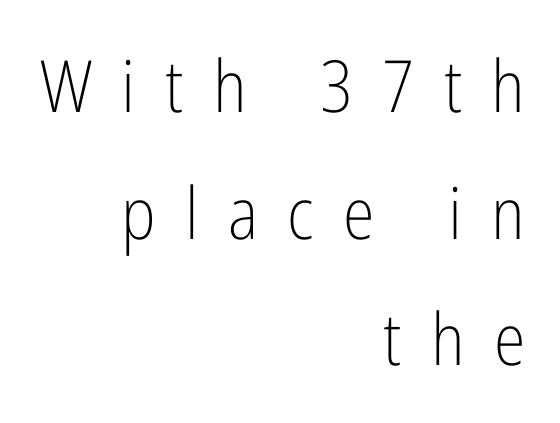
The image shows 72 px light, condensed sans-serif type, upright; set right-aligned, line spacing 1.76x, unusually wide letter spacing (+0.41 em), not underlined; low stroke contrast and a medium x-height.
